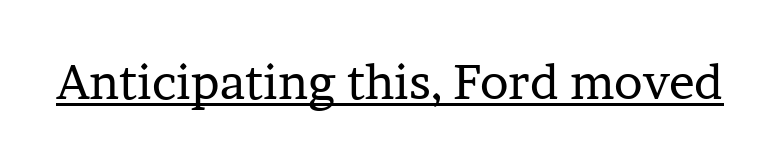
Serif or sans? Serif — the stroke terminals have little feet. Does the lettering tilt? It doesn't — this is upright. Here the glyphs are tracked normally, forming tight word shapes. The specimen includes a rule beneath the text block's lines.
